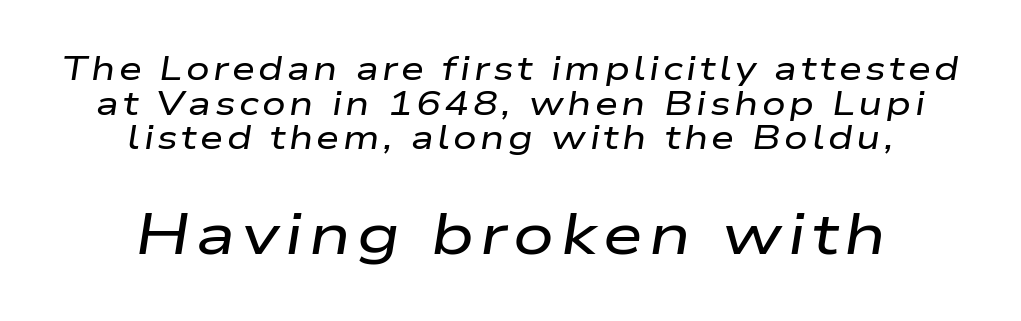
{"italic": "yes", "lean": "right", "slant_degrees": 9, "width": "wide", "stroke_contrast": "low", "x_height": "medium", "monospaced": "no", "underline": "no", "align": "center", "line_spacing": "tight", "line_spacing_ratio": 1.05, "larger_block": "second", "size_ratio": 1.73, "glyph_px": 57}
